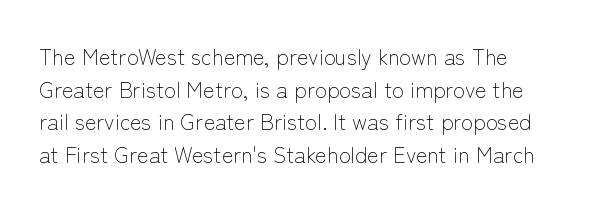
{"italic": "no", "bold": "no", "underline": "no", "line_spacing": "normal", "line_spacing_ratio": 1.48, "letter_spacing": "normal", "letter_spacing_em": 0.0, "glyph_px": 22}
